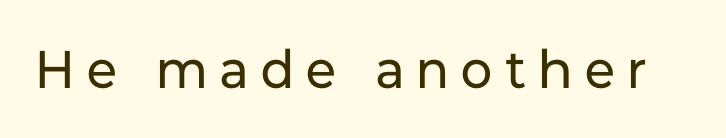
Spacing verdict: proportional, widths tailored to each character. Honestly, the letter spacing is so wide it's the main thing you notice. The foot of each line stays bare and open. Note: no serifs on the glyphs.
